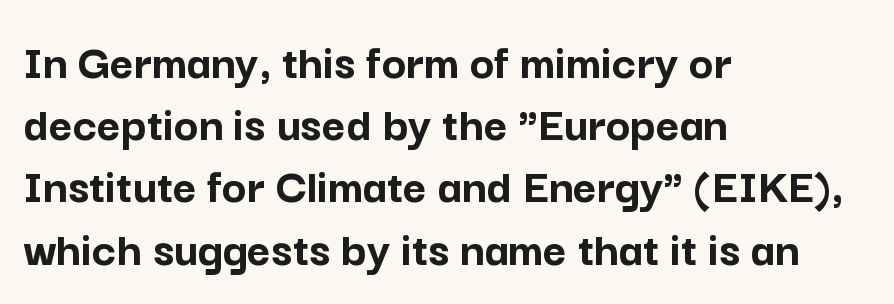
{"serif": "no", "italic": "no", "bold": "yes", "weight": "semibold", "width": "normal", "stroke_contrast": "low", "x_height": "medium", "monospaced": "no", "underline": "no", "align": "left", "line_spacing_ratio": 1.22, "letter_spacing": "normal", "letter_spacing_em": 0.0, "glyph_px": 51}
